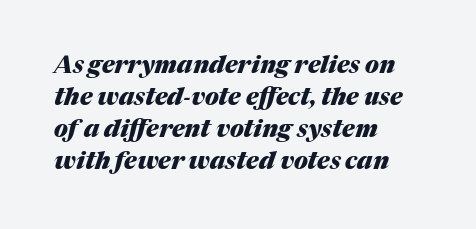
{"italic": "yes", "lean": "right", "slant_degrees": 17, "bold": "yes", "underline": "no", "align": "left", "line_spacing": "normal", "line_spacing_ratio": 1.33, "letter_spacing": "normal", "letter_spacing_em": 0.0, "glyph_px": 24}
